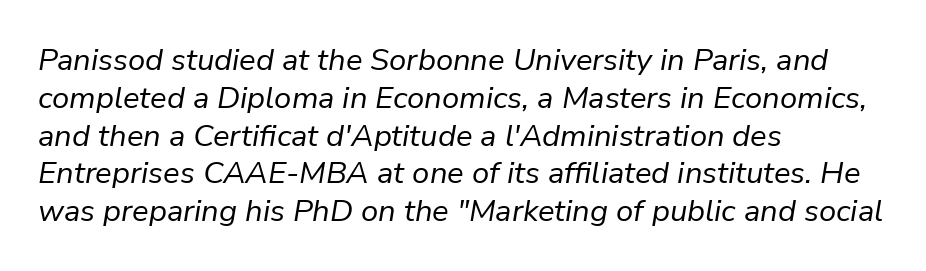
Q: Is the text bold? A: No.
Q: Is the text italic (slanted)? A: Yes, it leans right by about 9 degrees.
Q: Is the text underlined? A: No.
Q: How is the paragraph aligned? A: Left-aligned.
Q: Is the spacing between letters normal or unusually wide? A: Normal.
Q: Width (condensed, normal, or wide)? A: Normal.
Q: Stroke contrast? A: Low.
Q: x-height? A: Medium.
Q: Monospaced? A: No.
